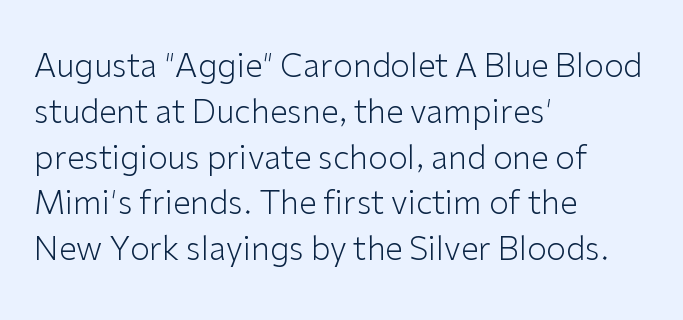
Q: Is the text bold? A: No.
Q: Is the text italic (slanted)? A: No, it is upright.
Q: Is the typeface a serif or a sans-serif typeface? A: Sans-serif.
Q: Is the text underlined? A: No.
Q: How is the paragraph aligned? A: Left-aligned.
Q: Is the spacing between letters normal or unusually wide? A: Normal.
Q: Is the spacing between lines tight, normal or loose? A: Normal.
Q: Width (condensed, normal, or wide)? A: Normal.
Q: Stroke contrast? A: Low.
Q: x-height? A: Medium.
Q: Monospaced? A: No.
